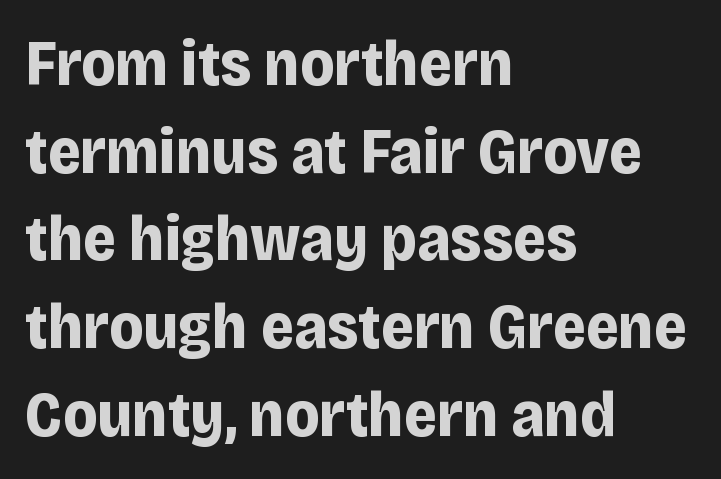
Q: Is the text bold? A: Yes.
Q: Is the text italic (slanted)? A: No, it is upright.
Q: Is the typeface a serif or a sans-serif typeface? A: Sans-serif.
Q: Is the text underlined? A: No.
Q: How is the paragraph aligned? A: Left-aligned.
Q: Is the spacing between letters normal or unusually wide? A: Normal.
Q: Is the spacing between lines tight, normal or loose? A: Normal.
Q: Width (condensed, normal, or wide)? A: Normal.
Q: Stroke contrast? A: Low.
Q: x-height? A: Large.
Q: Monospaced? A: No.
